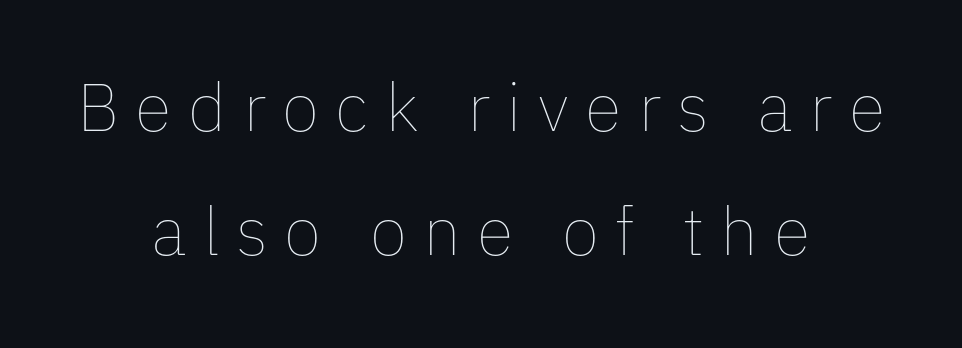
The image shows 68 px thin type, upright; set centered, line spacing 1.83x, unusually wide letter spacing (+0.24 em), not underlined; low stroke contrast and a medium x-height.
